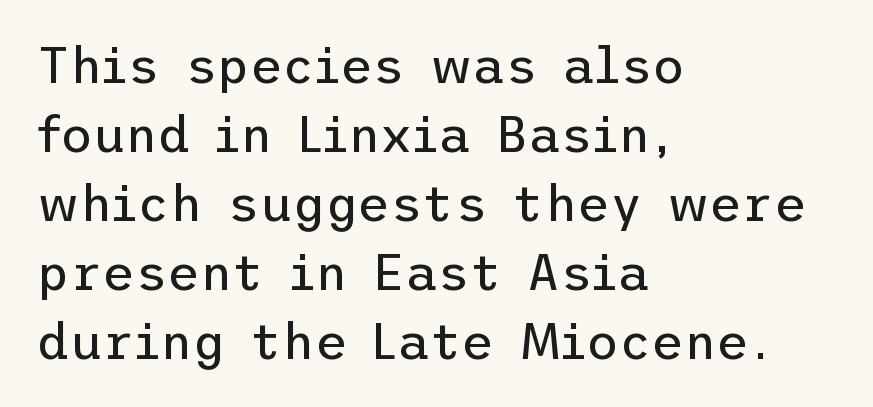
{"serif": "no", "italic": "no", "bold": "no", "weight": "regular", "width": "normal", "stroke_contrast": "low", "x_height": "medium", "underline": "no", "align": "left", "line_spacing": "normal", "line_spacing_ratio": 1.38, "letter_spacing": "normal", "letter_spacing_em": 0.0, "glyph_px": 50}
